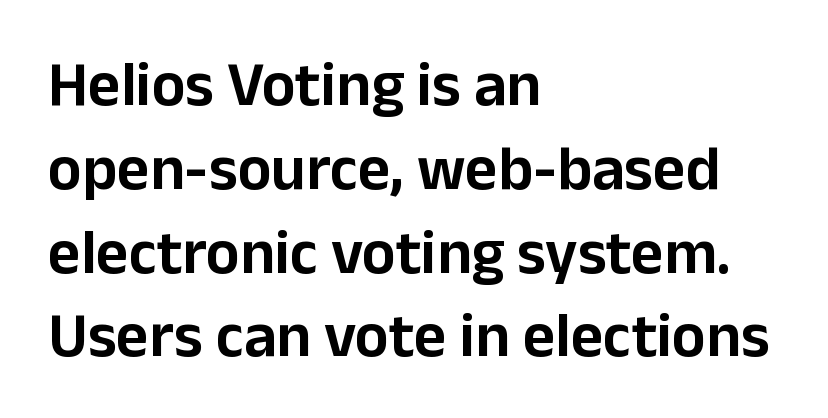
{"serif": "no", "italic": "no", "width": "normal", "stroke_contrast": "low", "x_height": "medium", "monospaced": "no", "underline": "no", "align": "left", "line_spacing": "normal", "line_spacing_ratio": 1.33, "letter_spacing": "normal", "letter_spacing_em": 0.0, "glyph_px": 63}
